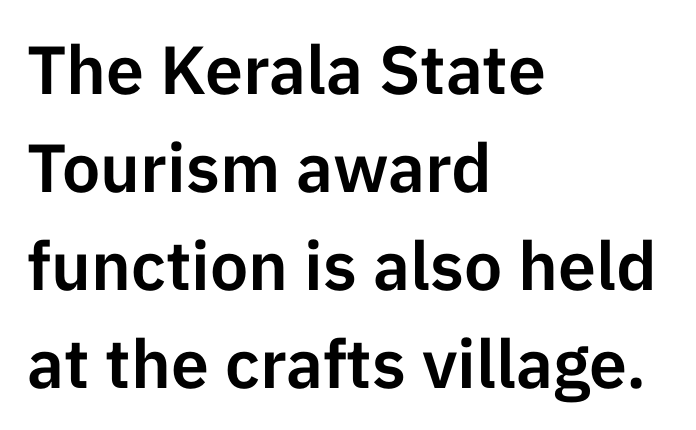
{"serif": "no", "italic": "no", "width": "normal", "stroke_contrast": "low", "x_height": "medium", "monospaced": "no", "underline": "no", "align": "left", "line_spacing": "normal", "line_spacing_ratio": 1.44, "letter_spacing": "normal", "letter_spacing_em": 0.0, "glyph_px": 68}
